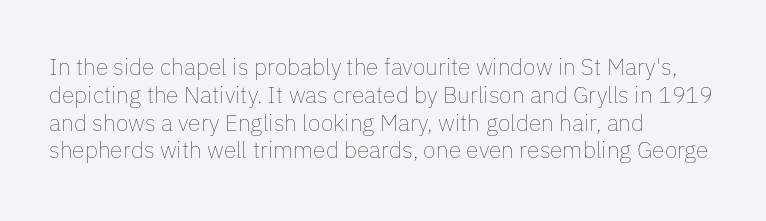
The image shows 23 px text type, upright; set left-aligned, line spacing 1.21x, normal letter spacing, not underlined.
